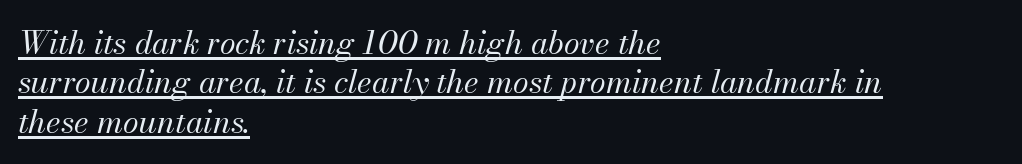
The image shows 32 px regular-weight type, italic (leaning right); set left-aligned, line spacing 1.23x, normal letter spacing, underlined; medium stroke contrast and a small x-height.
